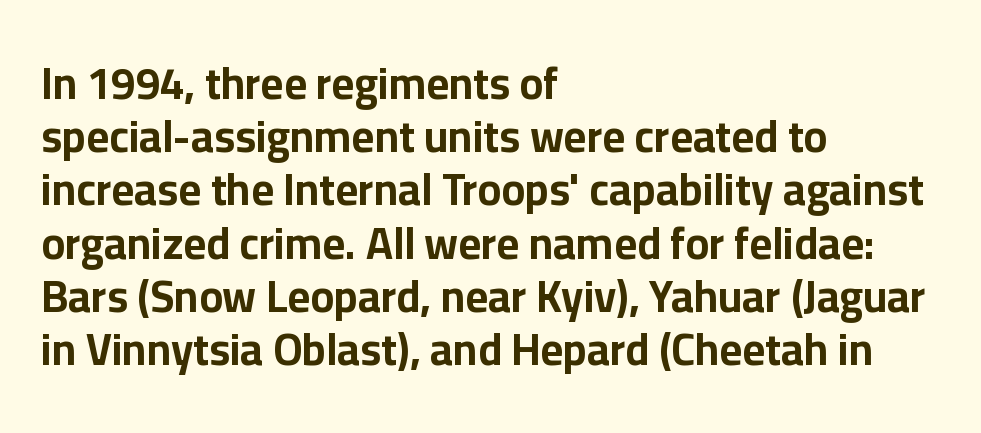
Q: Is the text bold? A: Yes.
Q: Is the text italic (slanted)? A: No, it is upright.
Q: Is the typeface a serif or a sans-serif typeface? A: Sans-serif.
Q: Is the text underlined? A: No.
Q: How is the paragraph aligned? A: Left-aligned.
Q: Is the spacing between letters normal or unusually wide? A: Normal.
Q: Width (condensed, normal, or wide)? A: Normal.
Q: Stroke contrast? A: Low.
Q: x-height? A: Medium.
Q: Monospaced? A: No.
